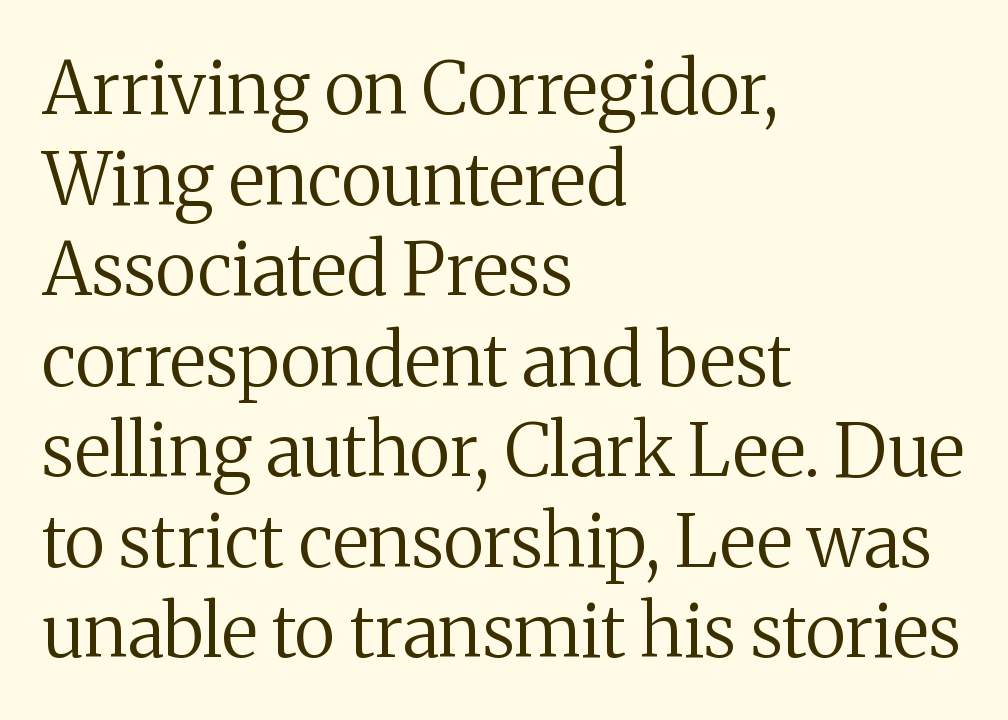
Q: Is the text bold? A: No.
Q: Is the text italic (slanted)? A: No, it is upright.
Q: Is the typeface a serif or a sans-serif typeface? A: Serif.
Q: Is the text underlined? A: No.
Q: How is the paragraph aligned? A: Left-aligned.
Q: Is the spacing between letters normal or unusually wide? A: Normal.
Q: Width (condensed, normal, or wide)? A: Normal.
Q: Stroke contrast? A: Medium.
Q: x-height? A: Medium.
Q: Monospaced? A: No.
